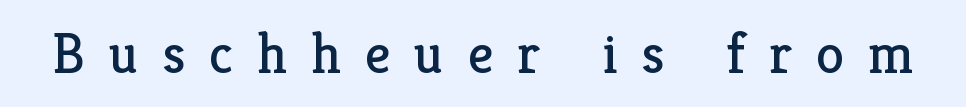
{"serif": "yes", "italic": "no", "bold": "no", "weight": "regular", "width": "normal", "stroke_contrast": "low", "x_height": "medium", "monospaced": "no", "underline": "no", "letter_spacing": "wide", "letter_spacing_em": 0.42, "glyph_px": 57}
